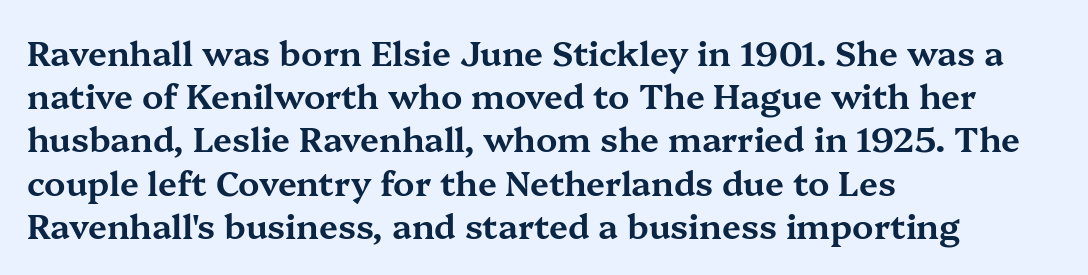
The letters advance in unequal steps, a hallmark of proportional type. This sample uses a serif face. The block of text has a typical density, with ordinary space between rows. Bare-footed words on every line.
